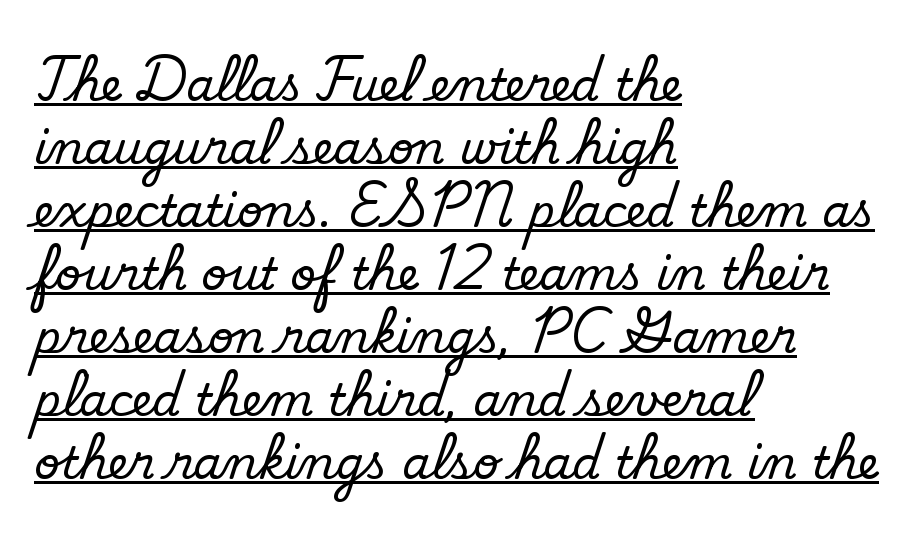
The image shows 45 px regular-weight sans-serif type; set left-aligned, normal line spacing (1.4x), normal letter spacing, underlined; low stroke contrast and a small x-height.
